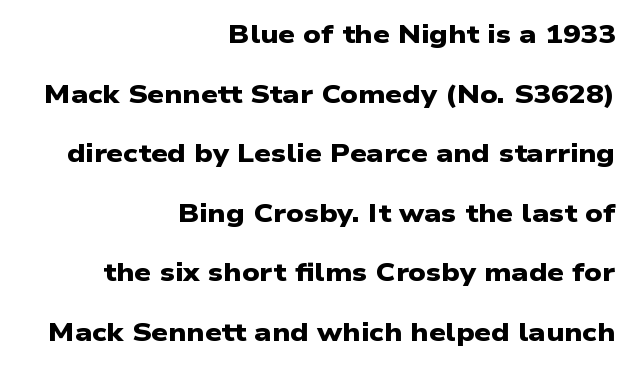
Default kerning and tracking; the words read as compact shapes. Check the space under the baseline: it is left empty. A great deal of white space separates one row of letters from the next. Casual observation: everything's shoved over to the right.
